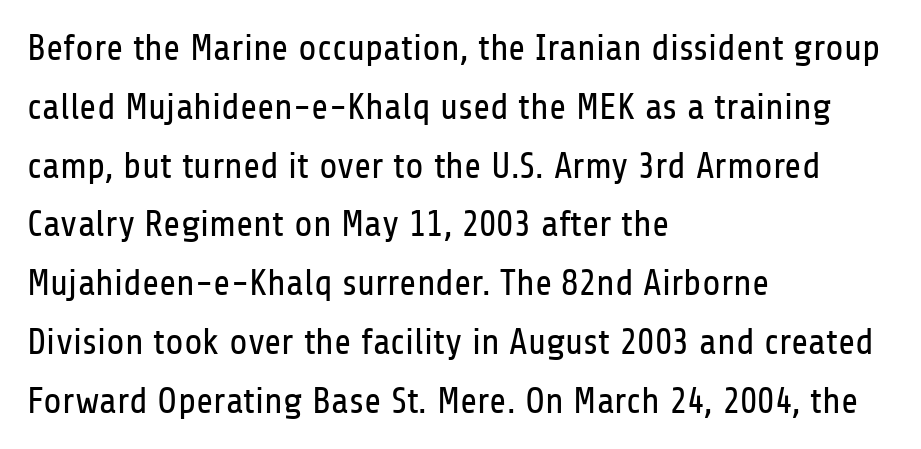
I'd call this a sans setting — the letters go barefoot. The letters sit at their default tracking, neither squeezed nor spread. When letters stand straight like this, we call the style roman or upright. These lines are rendered in a variable-pitch font. Stroke mass is kept to a normal reading level or below.
